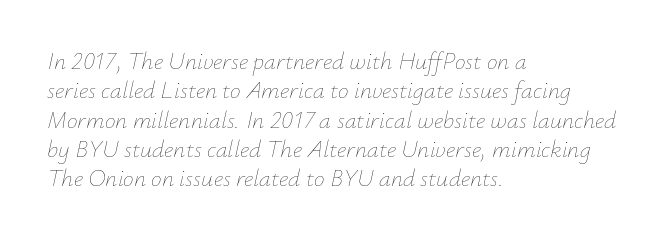
Q: Is the text bold? A: No.
Q: Is the text italic (slanted)? A: Yes, it leans right by about 12 degrees.
Q: Is the text underlined? A: No.
Q: How is the paragraph aligned? A: Left-aligned.
Q: Is the spacing between letters normal or unusually wide? A: Normal.
